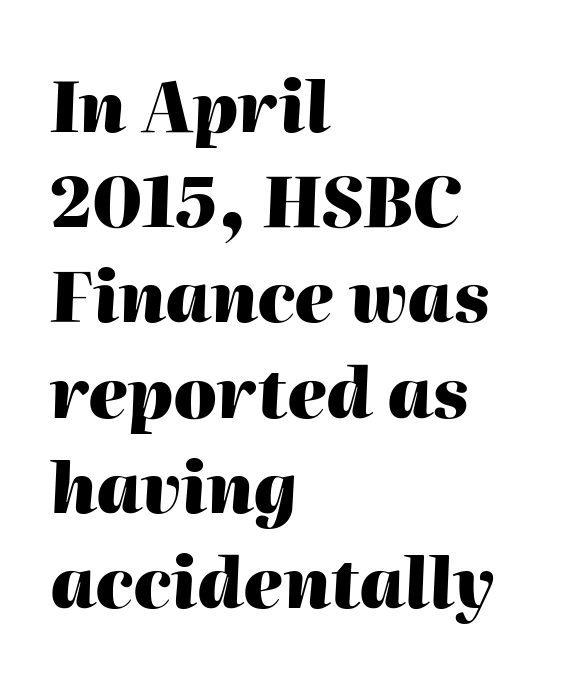
Q: Is the text bold? A: Yes.
Q: Is the text italic (slanted)? A: Yes, it leans right by about 2 degrees.
Q: Is the text underlined? A: No.
Q: How is the paragraph aligned? A: Left-aligned.
Q: Is the spacing between letters normal or unusually wide? A: Normal.
Q: Is the spacing between lines tight, normal or loose? A: Normal.
Q: Width (condensed, normal, or wide)? A: Normal.
Q: Stroke contrast? A: High.
Q: x-height? A: Medium.
Q: Monospaced? A: No.
